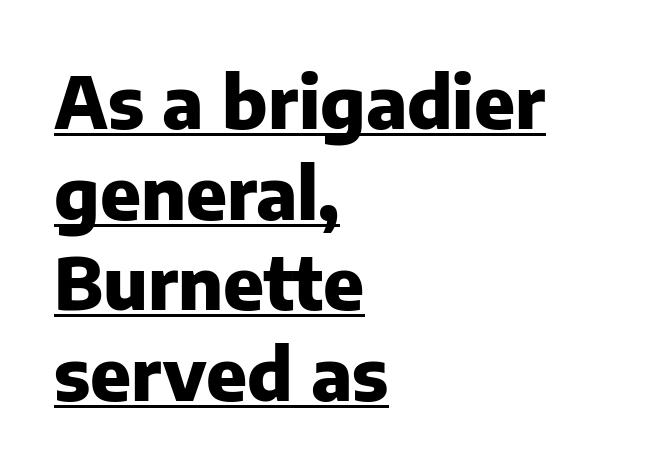
{"serif": "no", "italic": "no", "bold": "yes", "weight": "heavy", "width": "normal", "stroke_contrast": "low", "x_height": "medium", "monospaced": "no", "underline": "yes", "align": "left", "line_spacing": "normal", "line_spacing_ratio": 1.26, "letter_spacing": "normal", "letter_spacing_em": 0.0, "glyph_px": 72}
